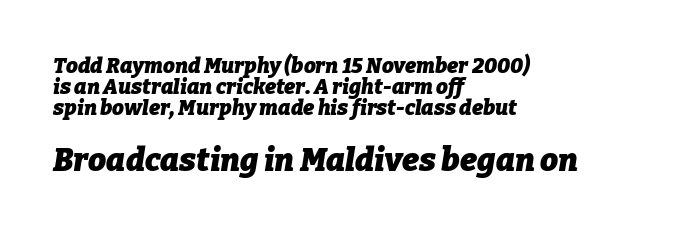
{"italic": "yes", "lean": "right", "slant_degrees": 9, "bold": "yes", "weight": "heavy", "width": "normal", "stroke_contrast": "low", "x_height": "medium", "monospaced": "no", "underline": "no", "align": "left", "line_spacing": "tight", "line_spacing_ratio": 0.99, "letter_spacing": "normal", "letter_spacing_em": 0.0, "larger_block": "second", "size_ratio": 1.52, "glyph_px": 32}
